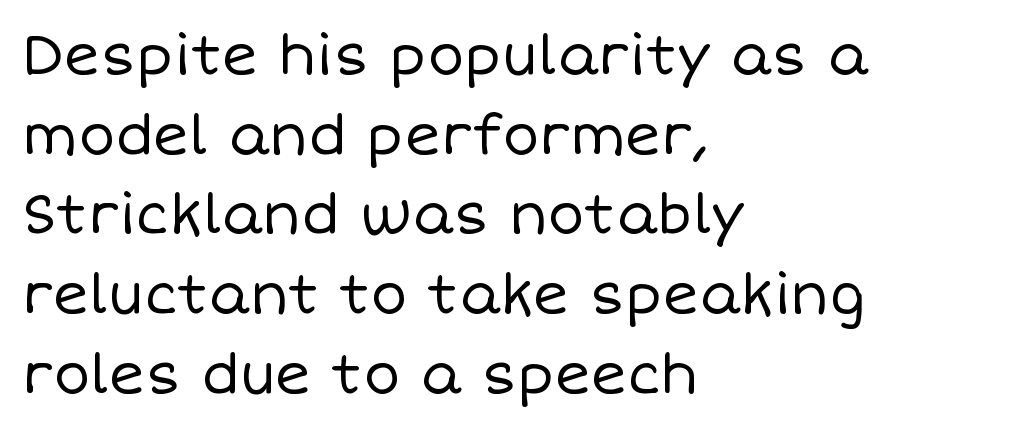
Q: Is the text bold? A: No.
Q: Is the text italic (slanted)? A: No, it is upright.
Q: Is the text underlined? A: No.
Q: How is the paragraph aligned? A: Left-aligned.
Q: Is the spacing between letters normal or unusually wide? A: Normal.
Q: Is the spacing between lines tight, normal or loose? A: Normal.
Q: Width (condensed, normal, or wide)? A: Normal.
Q: Stroke contrast? A: Low.
Q: x-height? A: Large.
Q: Monospaced? A: No.
